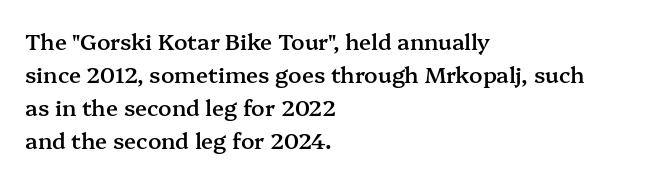
Ascenders rise straight up at ninety degrees. No word sits above an underline. Casual observation: everything's shoved over to the left. Between one letter and the next there's only the usual sliver of space.
